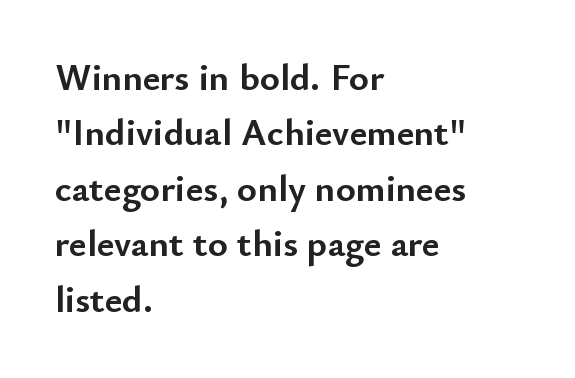
{"serif": "no", "italic": "no", "bold": "yes", "weight": "semibold", "width": "normal", "stroke_contrast": "low", "x_height": "small", "monospaced": "no", "underline": "no", "align": "left", "line_spacing": "normal", "line_spacing_ratio": 1.46, "letter_spacing": "normal", "letter_spacing_em": 0.0, "glyph_px": 38}
